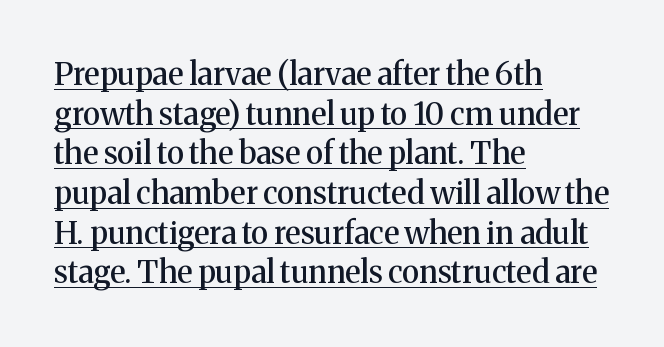
{"serif": "yes", "italic": "no", "width": "normal", "stroke_contrast": "medium", "x_height": "medium", "monospaced": "no", "underline": "yes", "align": "left", "line_spacing": "normal", "line_spacing_ratio": 1.28, "letter_spacing": "normal", "letter_spacing_em": 0.0, "glyph_px": 31}
